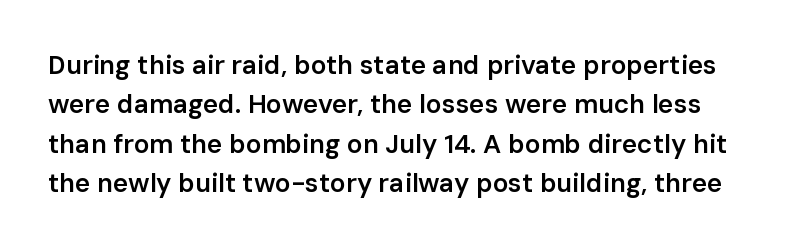
The image shows 26 px text type, upright; set normal line spacing (1.51x), normal letter spacing, not underlined.
